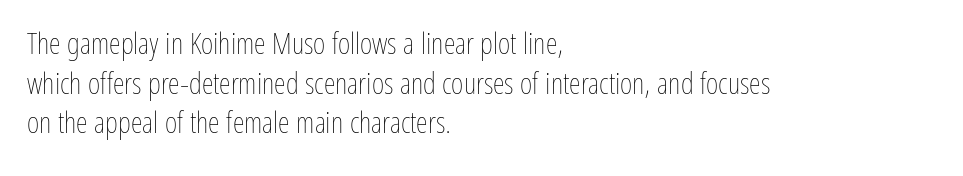
Q: Is the text bold? A: No.
Q: Is the text italic (slanted)? A: No, it is upright.
Q: Is the text underlined? A: No.
Q: How is the paragraph aligned? A: Left-aligned.
Q: Is the spacing between letters normal or unusually wide? A: Normal.
Q: Is the spacing between lines tight, normal or loose? A: Normal.
Q: Width (condensed, normal, or wide)? A: Condensed.
Q: Stroke contrast? A: Low.
Q: x-height? A: Medium.
Q: Monospaced? A: No.
